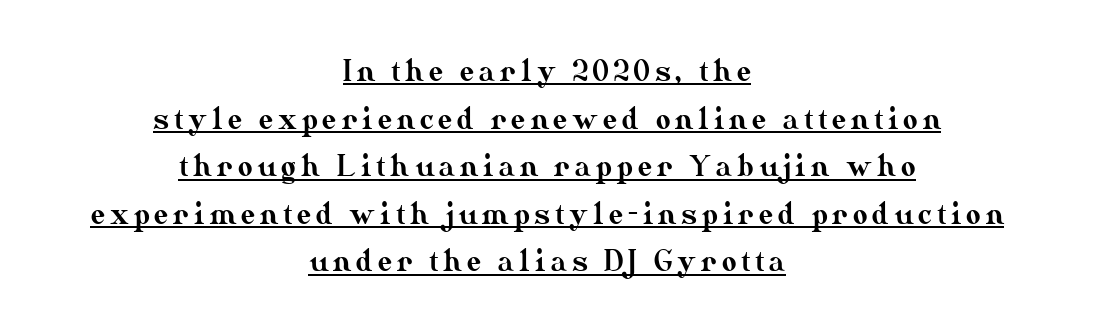
The image shows 28 px text type, upright; set centered, normal line spacing (1.7x), underlined; medium stroke contrast and a small x-height.
